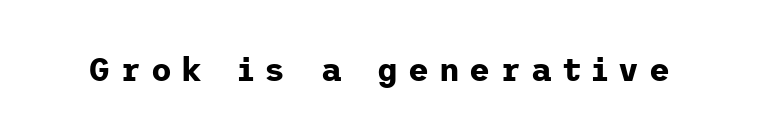
Rendered with straight, roman letterforms. Short note: letters widely spaced. Every letter is thick-stroked: bold, no question. Letterform terminals end flat and unadorned throughout the passage.
